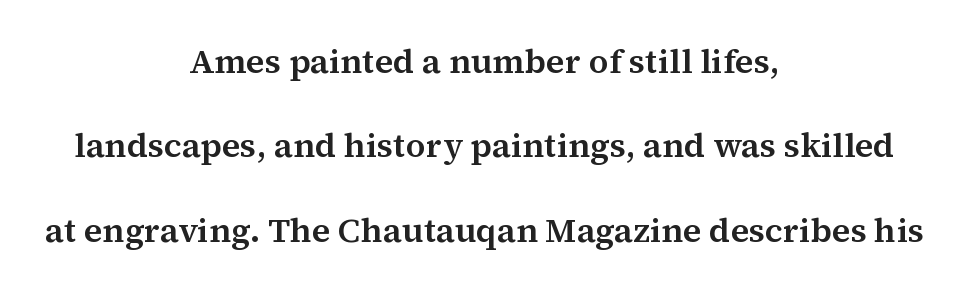
Quick note: not italic, upright. This sample is center-justified, so both line endings float freely. Widely set lines give the paragraph a tall, airy silhouette. This is serif lettering, the kind often seen in printed books. You could not count columns in this text — the font is proportionally spaced.
